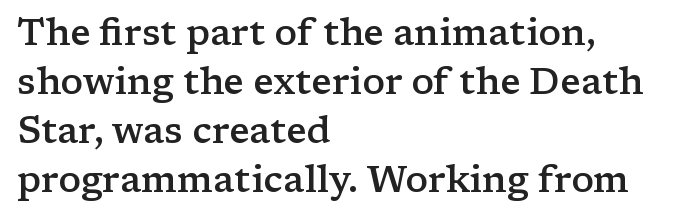
The image shows 37 px semibold, wide serif type, upright; set left-aligned, normal line spacing (1.32x), normal letter spacing, not underlined; low stroke contrast and a medium x-height.
